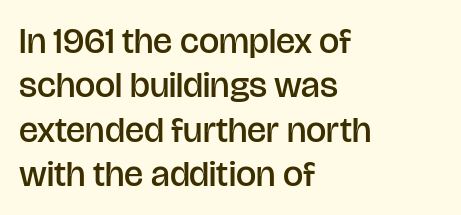
Heft: intermediate — a semibold. Typeset ragged right — the left edge is the straight one. Is this a fixed-width face? No — the glyphs have proportional, varying widths. The face used here is a sans, in the tradition of grotesques and geometrics.
